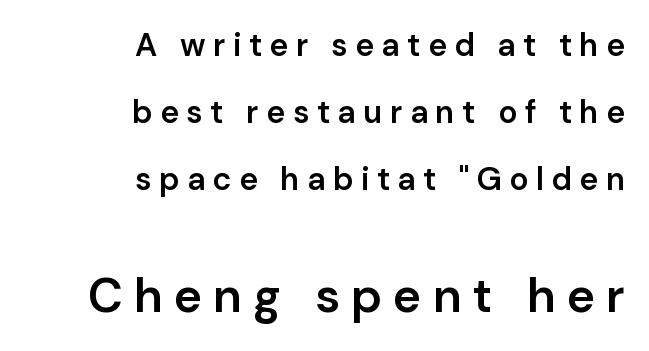
The image shows 48 px semibold sans-serif type, upright; set right-aligned, loose line spacing (2.1x), unusually wide letter spacing (+0.23 em), not underlined; the second (bottom) block is 1.5x larger; low stroke contrast and a medium x-height.
